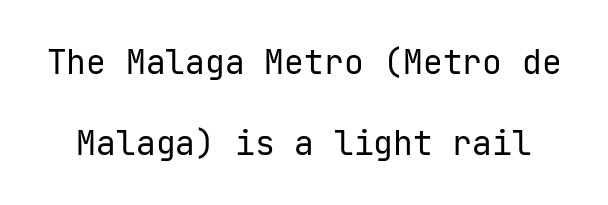
The image shows 33 px regular-weight sans-serif type, upright; set loose line spacing (2.44x), normal letter spacing, not underlined; low stroke contrast and a medium x-height.
